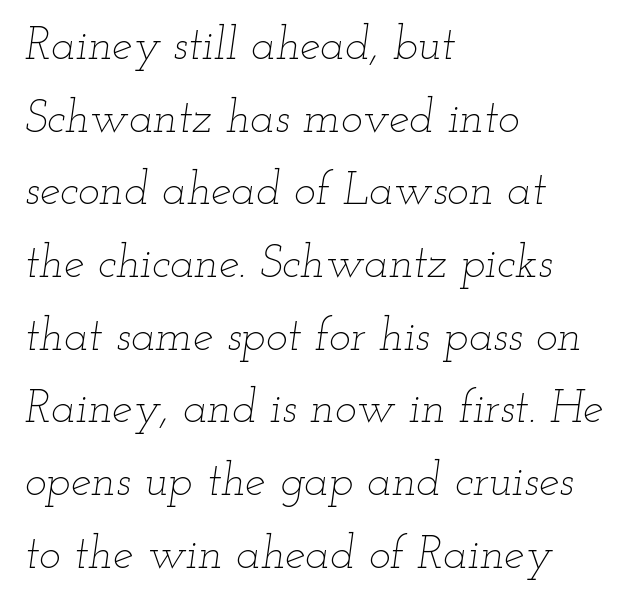
Q: Is the text bold? A: No.
Q: Is the text italic (slanted)? A: Yes, it leans right by about 12 degrees.
Q: Is the text underlined? A: No.
Q: How is the paragraph aligned? A: Left-aligned.
Q: Is the spacing between letters normal or unusually wide? A: Normal.
Q: Is the spacing between lines tight, normal or loose? A: Normal.
Q: Width (condensed, normal, or wide)? A: Wide.
Q: Stroke contrast? A: Low.
Q: x-height? A: Small.
Q: Monospaced? A: No.
